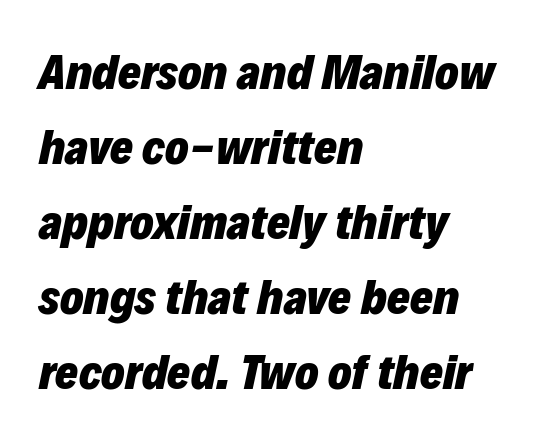
{"italic": "yes", "lean": "right", "slant_degrees": 12, "bold": "yes", "weight": "heavy", "width": "normal", "stroke_contrast": "low", "x_height": "medium", "monospaced": "no", "underline": "no", "align": "left", "line_spacing": "normal", "line_spacing_ratio": 1.53, "letter_spacing": "normal", "letter_spacing_em": 0.0, "glyph_px": 49}
